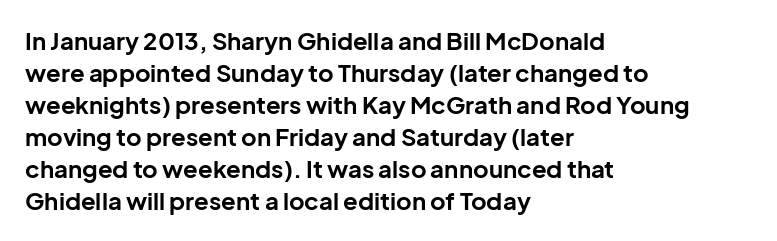
Q: Is the text bold? A: Yes.
Q: Is the text italic (slanted)? A: No, it is upright.
Q: Is the text underlined? A: No.
Q: How is the paragraph aligned? A: Left-aligned.
Q: Is the spacing between letters normal or unusually wide? A: Normal.
Q: Is the spacing between lines tight, normal or loose? A: Normal.
